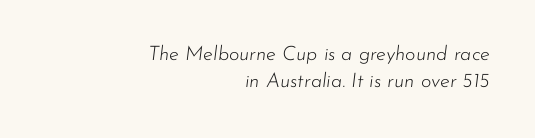
Horizontally, the lines are justified to the trailing edge only. How are the letters spaced? Ordinarily, with no added tracking. If you drew a line through each stem, it would be angled. Stroke thickness stays within the range of a standard reading face or lighter. Students, observe: this is what conventionally led text looks like. The string is rendered with underlining switched off.
